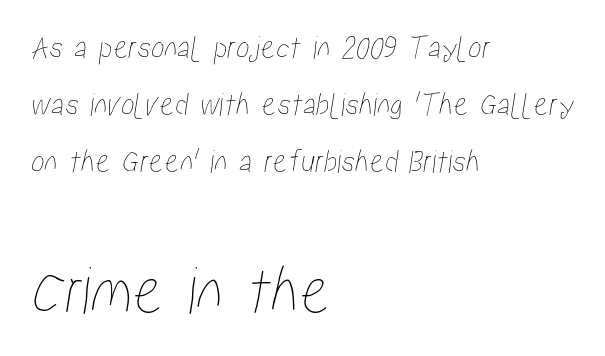
{"width": "condensed", "stroke_contrast": "low", "x_height": "medium", "monospaced": "no", "underline": "no", "align": "left", "line_spacing": "normal", "line_spacing_ratio": 1.67, "letter_spacing": "normal", "letter_spacing_em": 0.0, "larger_block": "second", "size_ratio": 2.03, "glyph_px": 69}
